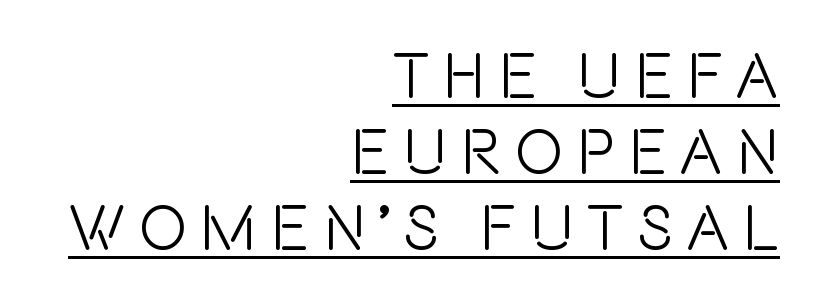
Q: Is the text italic (slanted)? A: No, it is upright.
Q: Is the typeface a serif or a sans-serif typeface? A: Sans-serif.
Q: Is the text underlined? A: Yes.
Q: How is the paragraph aligned? A: Right-aligned.
Q: Is the spacing between letters normal or unusually wide? A: Unusually wide.
Q: Width (condensed, normal, or wide)? A: Condensed.
Q: x-height? A: Large.
Q: Monospaced? A: No.
